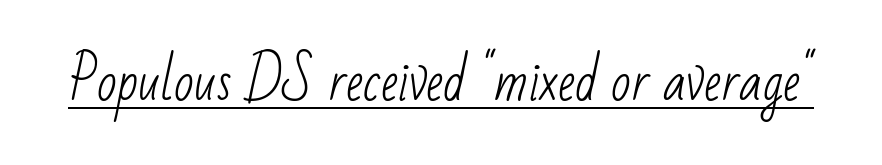
The image shows 52 px light, condensed sans-serif type; set normal letter spacing, underlined; low stroke contrast and a small x-height.
